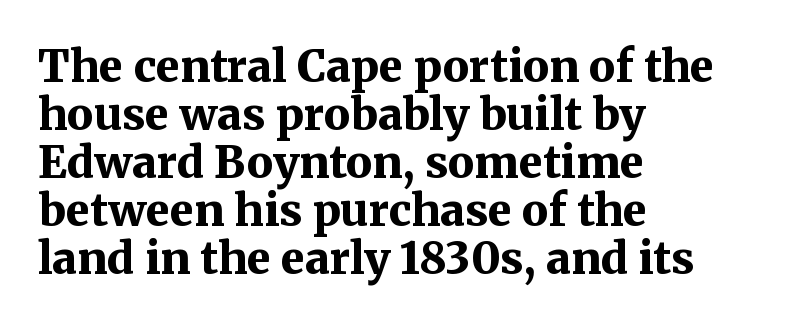
{"serif": "yes", "italic": "no", "bold": "yes", "weight": "bold", "width": "normal", "stroke_contrast": "medium", "x_height": "medium", "monospaced": "no", "underline": "no", "align": "left", "line_spacing": "tight", "line_spacing_ratio": 1.09, "letter_spacing": "normal", "letter_spacing_em": 0.0, "glyph_px": 44}
